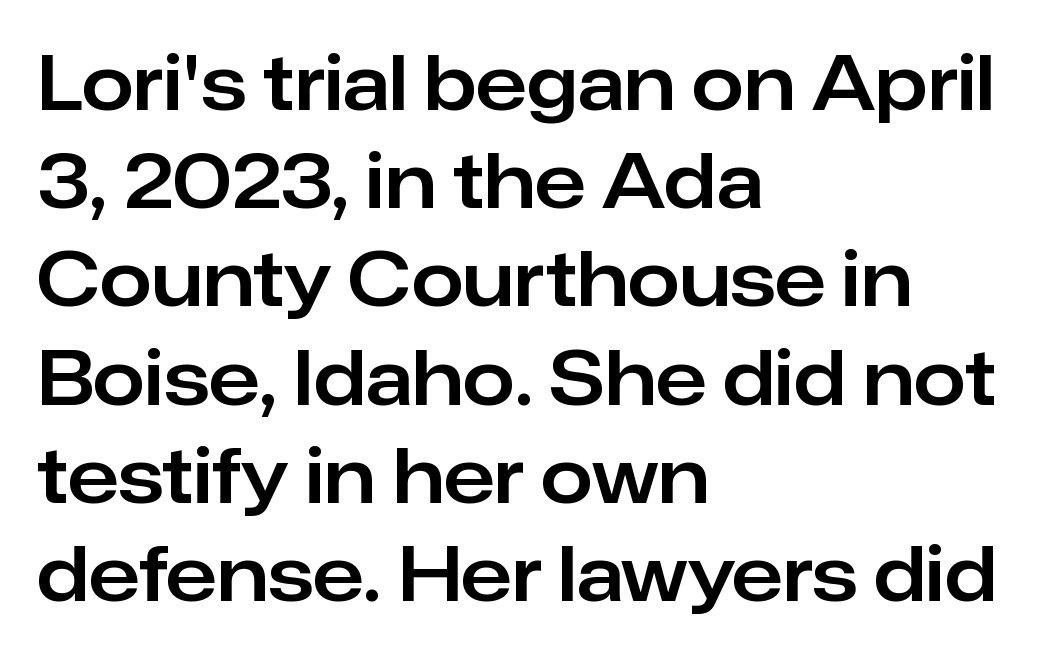
{"serif": "no", "italic": "no", "width": "normal", "stroke_contrast": "low", "x_height": "medium", "monospaced": "no", "underline": "no", "align": "left", "line_spacing": "normal", "line_spacing_ratio": 1.31, "letter_spacing": "normal", "letter_spacing_em": 0.0, "glyph_px": 75}
